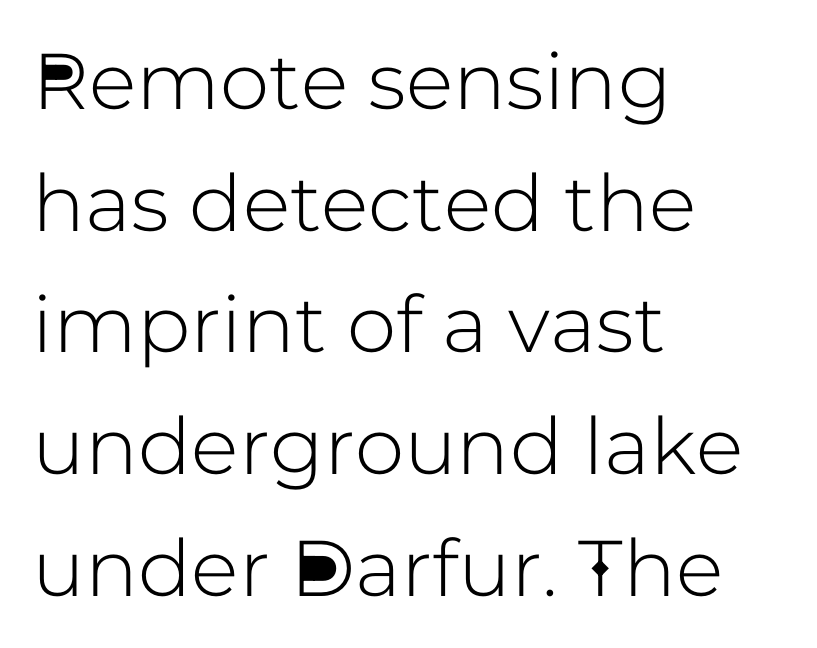
The image shows 79 px sans-serif type, upright; set left-aligned, normal line spacing (1.54x), normal letter spacing, not underlined; low stroke contrast and a medium x-height.
